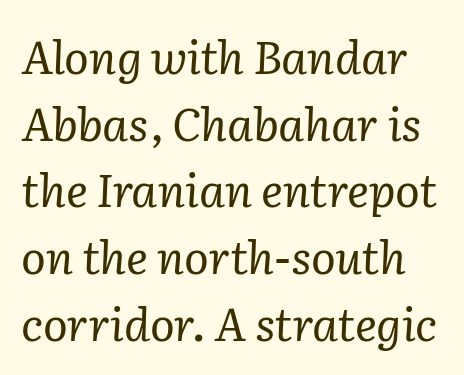
{"serif": "yes", "italic": "yes", "lean": "right", "slant_degrees": 2, "bold": "no", "weight": "regular", "width": "normal", "stroke_contrast": "low", "x_height": "medium", "monospaced": "no", "underline": "no", "line_spacing": "normal", "line_spacing_ratio": 1.45, "letter_spacing": "normal", "letter_spacing_em": 0.0, "glyph_px": 46}
